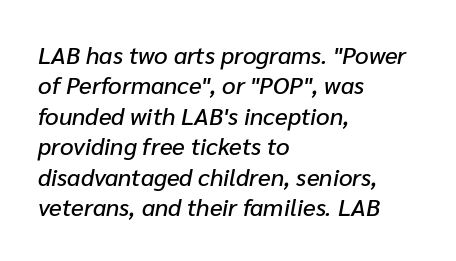
{"italic": "yes", "lean": "right", "slant_degrees": 10, "underline": "no", "align": "left", "line_spacing": "normal", "line_spacing_ratio": 1.27, "letter_spacing": "normal", "letter_spacing_em": 0.0, "glyph_px": 24}
